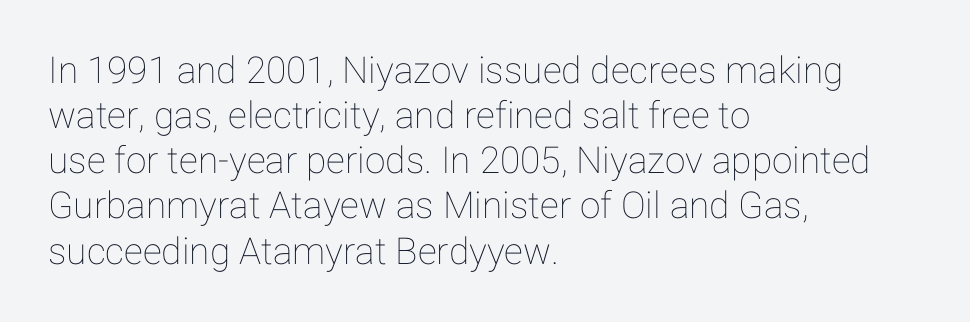
No word sits above an underline. Typeset ragged right — the left edge is the straight one. Looks like regular typesetting: each glyph gets only the width it needs. In terms of letterspacing, this is plain default setting. The font's upright variant was chosen for this text.
